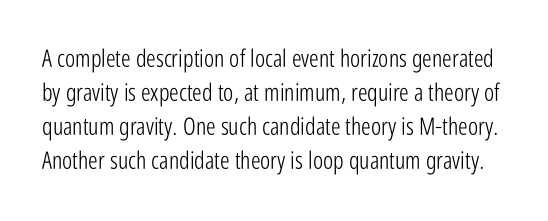
Honestly, the row spacing looks completely unremarkable. Does extra space separate the letters? No, they use regular spacing. Bare-footed words on every line. A light-to-regular cut is what we see here.
